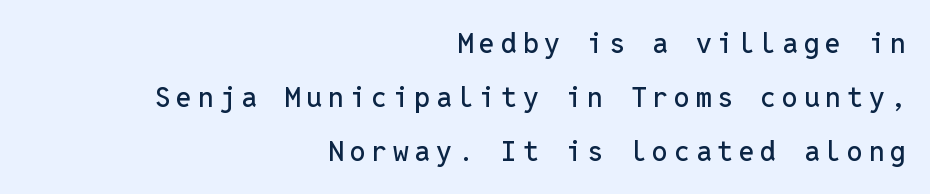
{"serif": "no", "italic": "no", "width": "normal", "stroke_contrast": "low", "x_height": "medium", "monospaced": "yes", "underline": "no", "align": "right", "line_spacing": "loose", "line_spacing_ratio": 1.92, "letter_spacing": "wide", "letter_spacing_em": 0.21, "glyph_px": 28}
